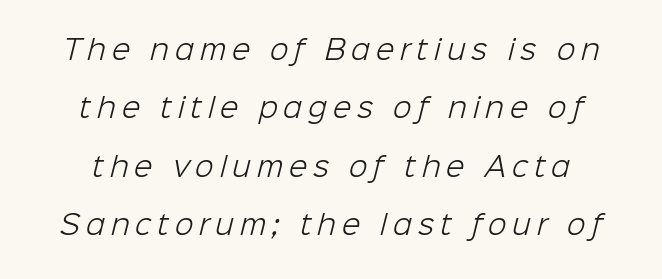
{"bold": "no", "underline": "no", "line_spacing": "loose", "line_spacing_ratio": 2.16, "letter_spacing": "wide", "letter_spacing_em": 0.22, "glyph_px": 27}
